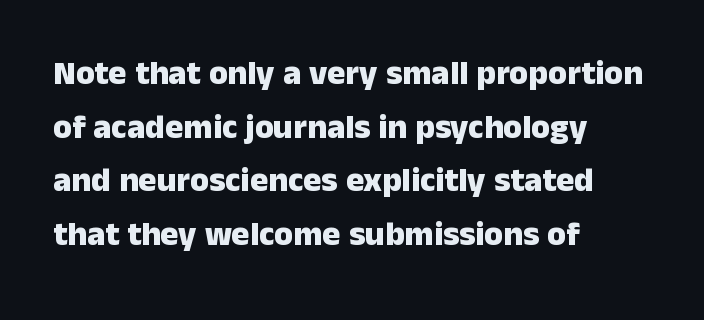
The image shows 34 px heavy sans-serif type, upright; set left-aligned, normal line spacing (1.58x), normal letter spacing, not underlined; low stroke contrast and a medium x-height.
